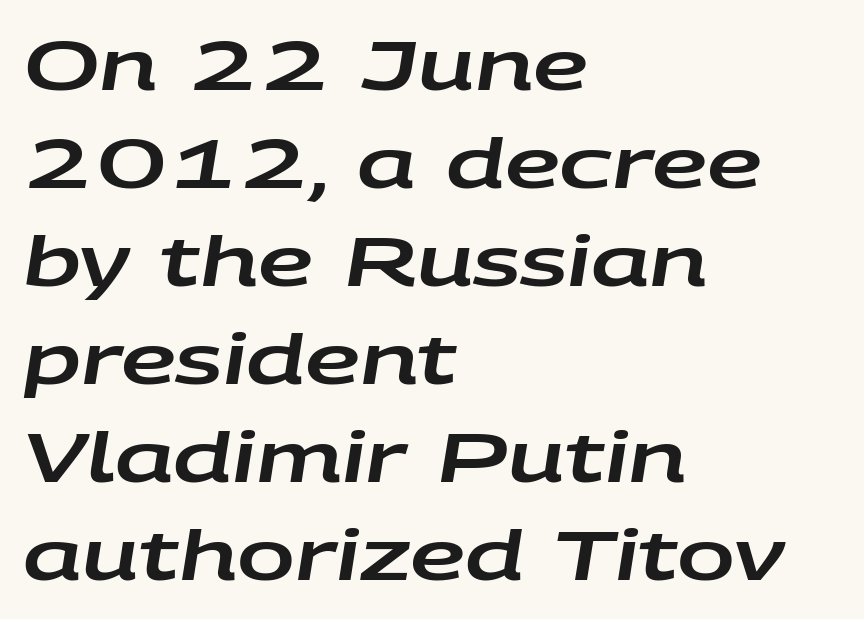
The image shows 69 px wide type, italic (leaning right); set left-aligned, normal line spacing (1.42x), normal letter spacing, not underlined; low stroke contrast and a large x-height.
